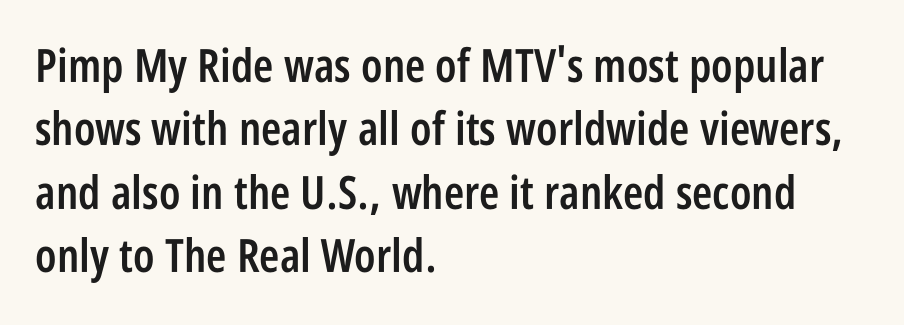
Q: Is the text bold? A: Semi-bold.
Q: Is the text italic (slanted)? A: No, it is upright.
Q: Is the typeface a serif or a sans-serif typeface? A: Sans-serif.
Q: Is the text underlined? A: No.
Q: How is the paragraph aligned? A: Left-aligned.
Q: Is the spacing between letters normal or unusually wide? A: Normal.
Q: Is the spacing between lines tight, normal or loose? A: Normal.
Q: Width (condensed, normal, or wide)? A: Condensed.
Q: Stroke contrast? A: Low.
Q: x-height? A: Large.
Q: Monospaced? A: No.
